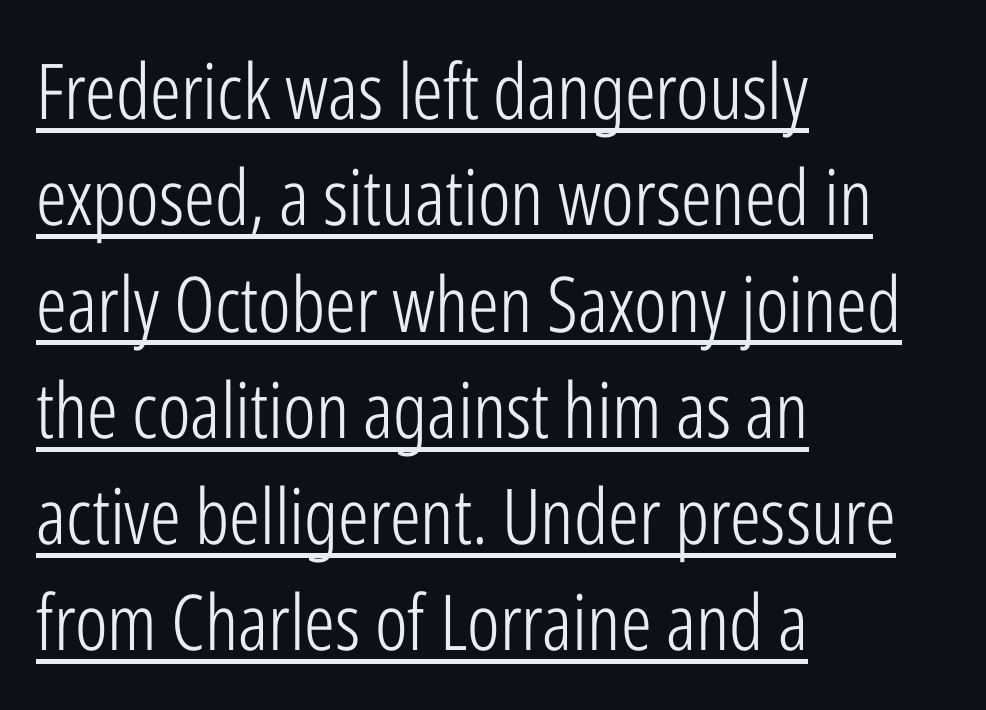
The line texture is even and compact thanks to regular tracking. The typesetter chose a ragged-right arrangement here. The passage shown is not bold in any degree. Classification — sans serif. Characters remain perfectly vertical along every line. Underline: present.
